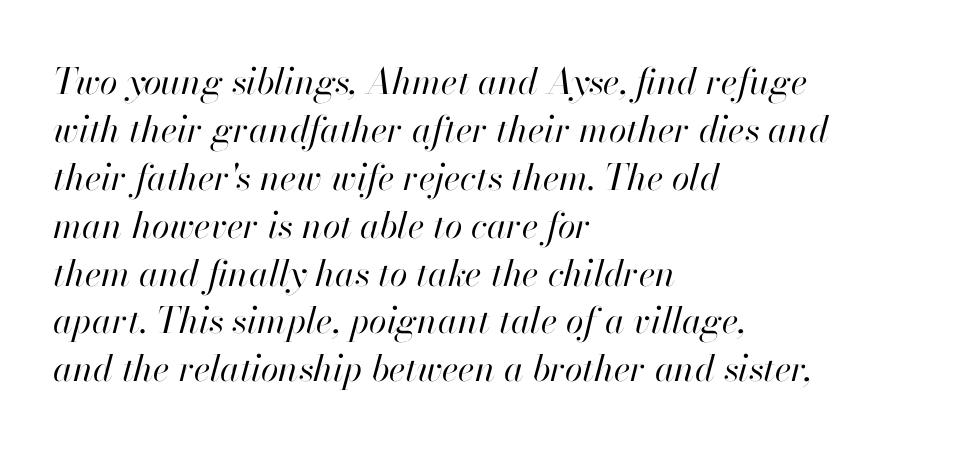
Q: Is the text bold? A: No.
Q: Is the text italic (slanted)? A: Yes, it leans right by about 13 degrees.
Q: Is the text underlined? A: No.
Q: How is the paragraph aligned? A: Left-aligned.
Q: Is the spacing between letters normal or unusually wide? A: Normal.
Q: Is the spacing between lines tight, normal or loose? A: Normal.
Q: Width (condensed, normal, or wide)? A: Normal.
Q: Stroke contrast? A: High.
Q: x-height? A: Small.
Q: Monospaced? A: No.
